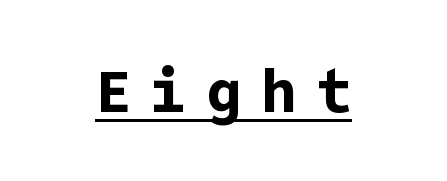
Notice how the stems are strictly vertical — no italics here. The letterforms stand isolated, each surrounded by extra space. Does a line run under the words? Yes, clearly. The rag falls on both sides of this text block equally. Typesetter's note: full bold, strokes at maximum text heaviness. Serifs: no, the terminals of the letterforms are clean.
